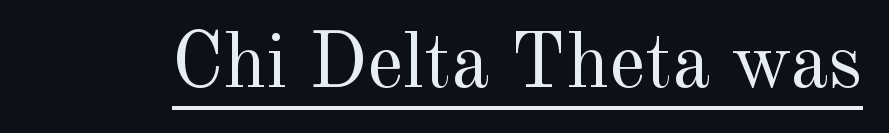
{"serif": "yes", "italic": "no", "bold": "no", "weight": "regular", "width": "normal", "x_height": "small", "monospaced": "no", "underline": "yes", "letter_spacing": "normal", "letter_spacing_em": 0.0, "glyph_px": 78}
